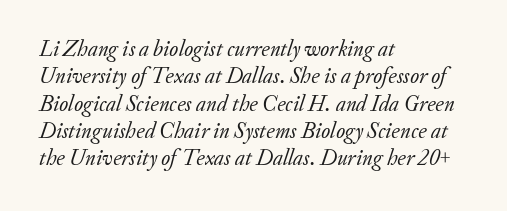
The lettering tilts uniformly, giving the passage an italic look. Type without underlining. Notice how the passage keeps a crisp vertical edge on the left only. Words appear dense and cohesive because spacing is normal. The font is comparable to plain body text, perhaps lighter.
